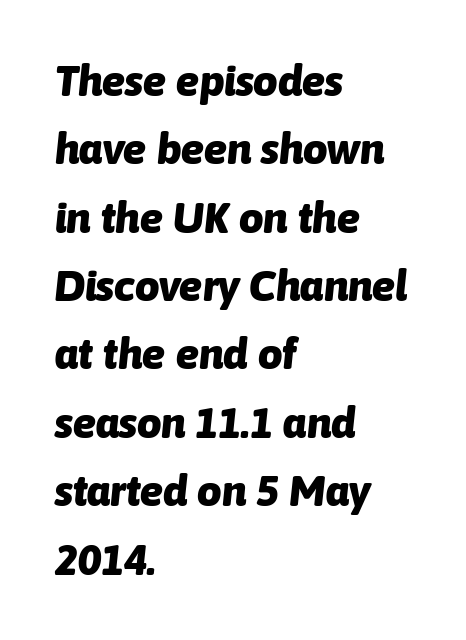
The image shows 43 px heavy type, italic (leaning right); set left-aligned, normal line spacing (1.59x), normal letter spacing, not underlined; low stroke contrast and a medium x-height.
